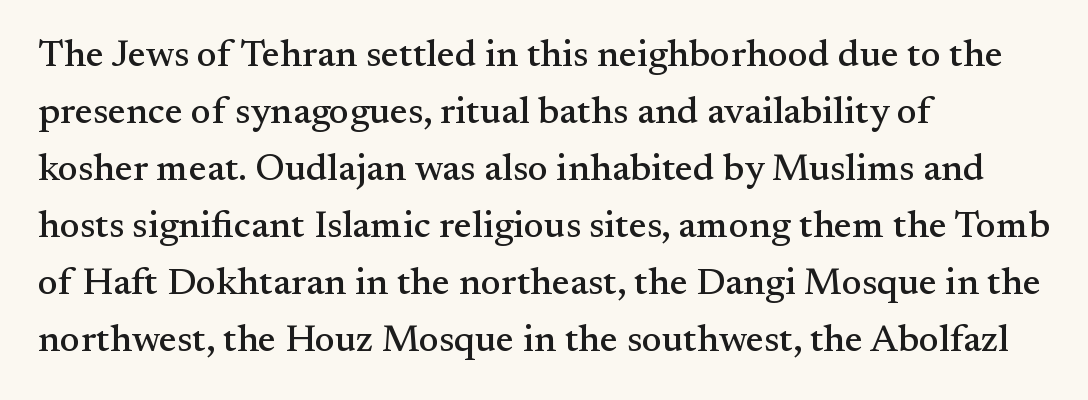
Letterform terminals end in serifs throughout the passage. The letters sit at their default tracking, neither squeezed nor spread. Left-aligned paragraph, ragged on the right. This is roman type, the default non-slanted kind. Underlining? Definitely not there. This sample has the flowing, uneven cadence of proportional lettering.
